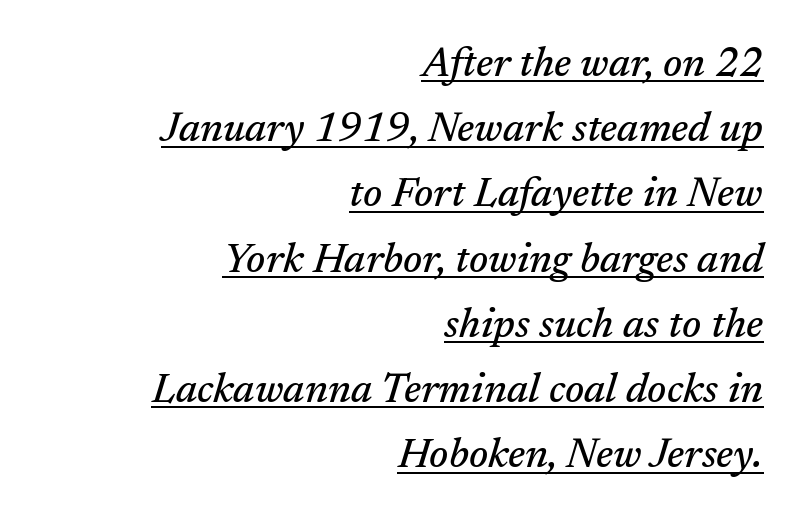
{"serif": "yes", "italic": "yes", "lean": "right", "slant_degrees": 17, "width": "normal", "stroke_contrast": "medium", "x_height": "medium", "monospaced": "no", "underline": "yes", "align": "right", "line_spacing": "normal", "line_spacing_ratio": 1.59, "letter_spacing": "normal", "letter_spacing_em": 0.0, "glyph_px": 41}
